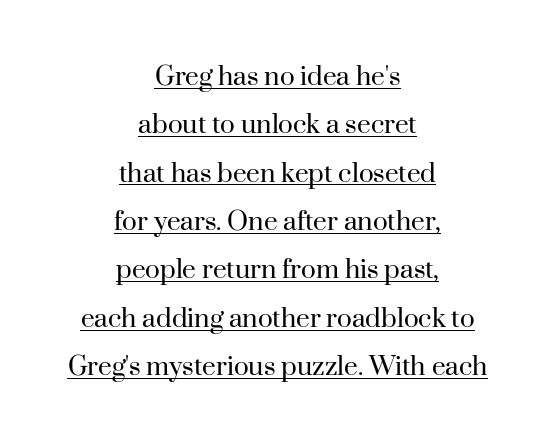
The image shows 31 px regular-weight serif type, upright; set centered, normal line spacing (1.56x), normal letter spacing, underlined; high stroke contrast and a small x-height.
